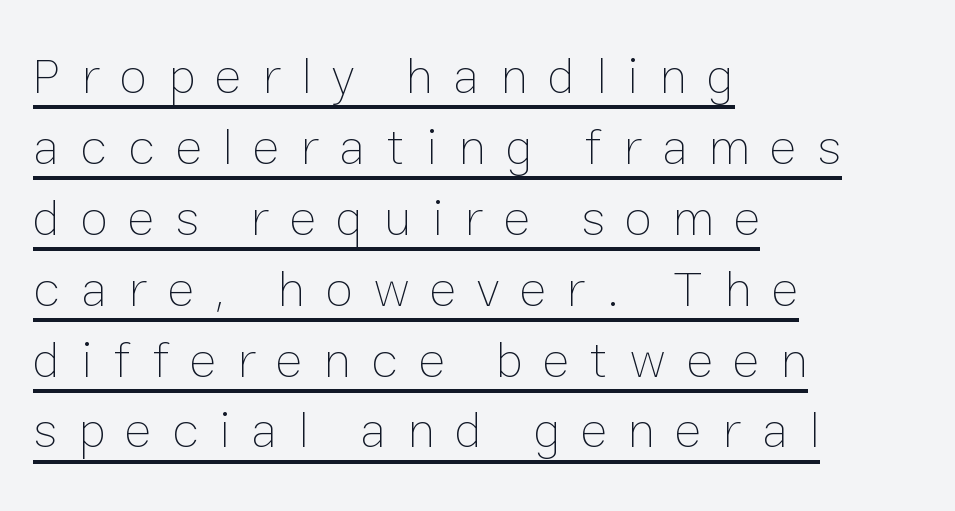
The image shows 51 px thin type, upright; set left-aligned, normal line spacing (1.39x), unusually wide letter spacing (+0.4 em), underlined; low stroke contrast and a medium x-height.
